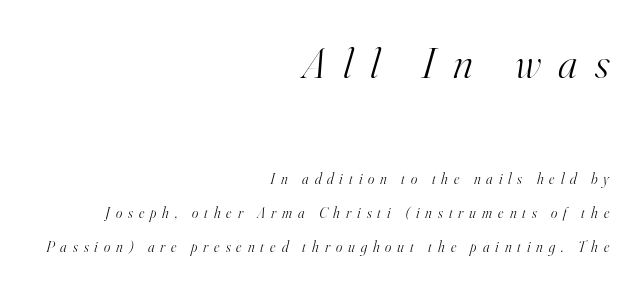
The image shows 44 px light serif type, italic (leaning right); set right-aligned, loose line spacing (2.27x), unusually wide letter spacing (+0.4 em), not underlined; the first (top) block is 2.93x larger; high stroke contrast and a small x-height.
